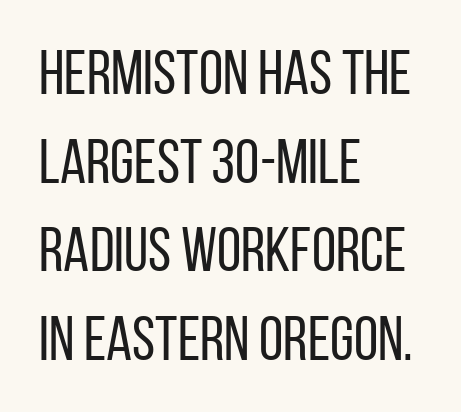
Q: Is the text bold? A: No.
Q: Is the text italic (slanted)? A: No, it is upright.
Q: Is the typeface a serif or a sans-serif typeface? A: Sans-serif.
Q: Is the text underlined? A: No.
Q: How is the paragraph aligned? A: Left-aligned.
Q: Is the spacing between letters normal or unusually wide? A: Normal.
Q: Is the spacing between lines tight, normal or loose? A: Normal.
Q: Width (condensed, normal, or wide)? A: Condensed.
Q: Stroke contrast? A: Low.
Q: x-height? A: Large.
Q: Monospaced? A: No.
